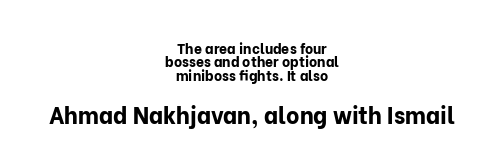
Check the space under the baseline: it is left empty. Honestly, the letter spacing is just normal — you wouldn't notice it. The lower block of text is set noticeably larger than the block above it. The letters stand straight up with perfectly vertical stems. A centered setting, common on invitations and titles, is used for this passage. Typesetter's note: full bold, strokes at maximum text heaviness.
